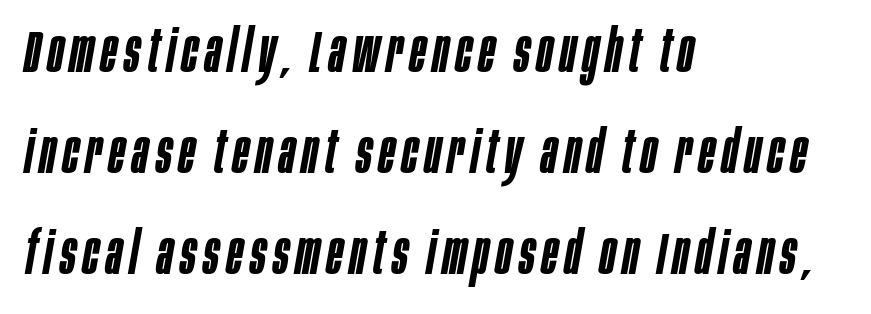
Moderately thickened strokes mark this as semibold type. You could not count columns in this text — the font is proportionally spaced. The paragraph shown leans on its left margin. Characters are canted at an angle relative to the baseline's perpendicular. The specimen omits any rule beneath the text block's lines.
